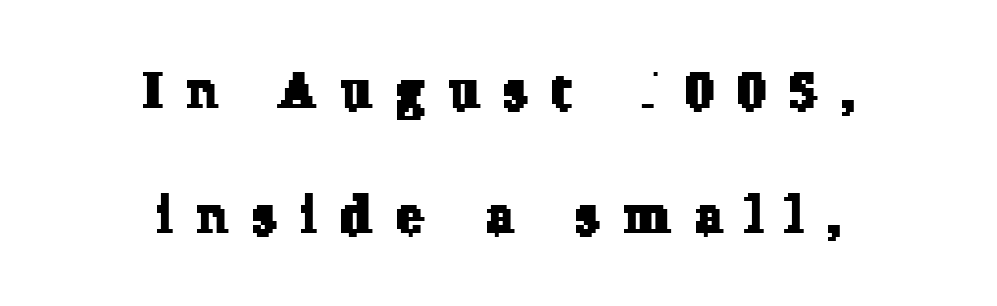
{"serif": "yes", "width": "normal", "stroke_contrast": "low", "x_height": "medium", "monospaced": "no", "underline": "no", "align": "center", "line_spacing": "loose", "line_spacing_ratio": 2.45, "letter_spacing": "wide", "letter_spacing_em": 0.48, "glyph_px": 51}
